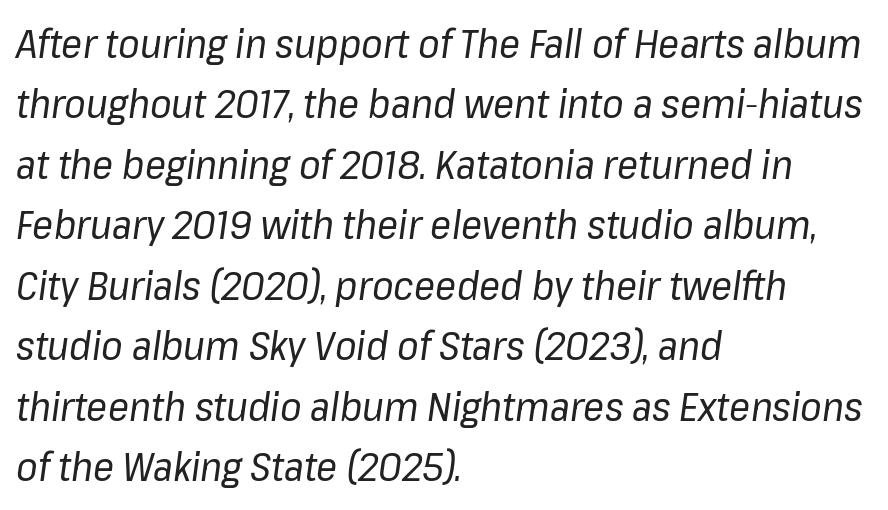
The image shows 39 px regular-weight type, italic (leaning right); set left-aligned, normal line spacing (1.55x), normal letter spacing, not underlined; low stroke contrast and a medium x-height.
